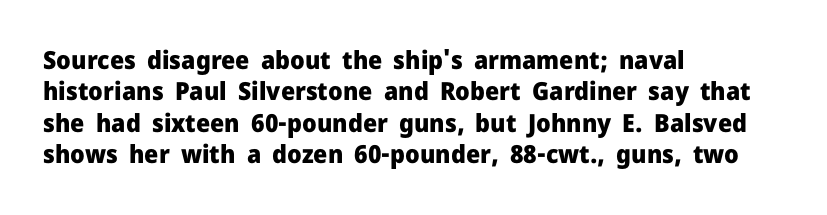
The image shows 25 px bold type, upright; set left-aligned, normal line spacing (1.26x), normal letter spacing, not underlined.
